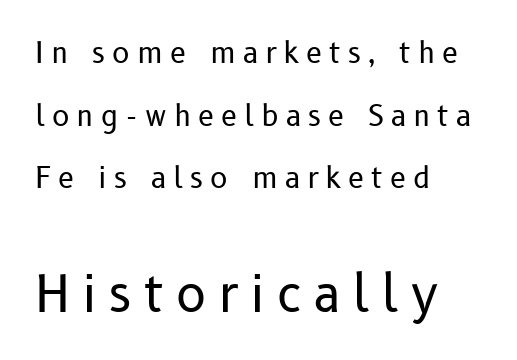
Q: Is the text bold? A: No.
Q: Is the text italic (slanted)? A: No, it is upright.
Q: Is the typeface a serif or a sans-serif typeface? A: Sans-serif.
Q: Is the text underlined? A: No.
Q: How is the paragraph aligned? A: Left-aligned.
Q: Is the spacing between letters normal or unusually wide? A: Unusually wide.
Q: Is the spacing between lines tight, normal or loose? A: Loose.
Q: Which block of text is set in a larger size, the first (top) or the second (bottom)? A: The second (bottom) one.
Q: Width (condensed, normal, or wide)? A: Normal.
Q: Stroke contrast? A: Low.
Q: x-height? A: Medium.
Q: Monospaced? A: No.
